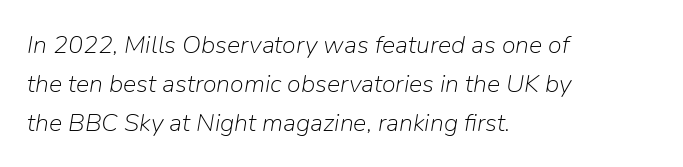
The image shows 25 px text type, italic (leaning right); set left-aligned, normal line spacing (1.56x), normal letter spacing, not underlined.
